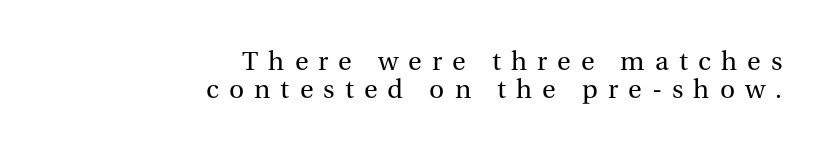
Q: Is the text bold? A: No.
Q: Is the text italic (slanted)? A: No, it is upright.
Q: Is the typeface a serif or a sans-serif typeface? A: Serif.
Q: Is the text underlined? A: No.
Q: How is the paragraph aligned? A: Right-aligned.
Q: Is the spacing between letters normal or unusually wide? A: Unusually wide.
Q: Is the spacing between lines tight, normal or loose? A: Tight.
Q: Width (condensed, normal, or wide)? A: Normal.
Q: Stroke contrast? A: Medium.
Q: x-height? A: Medium.
Q: Monospaced? A: No.
